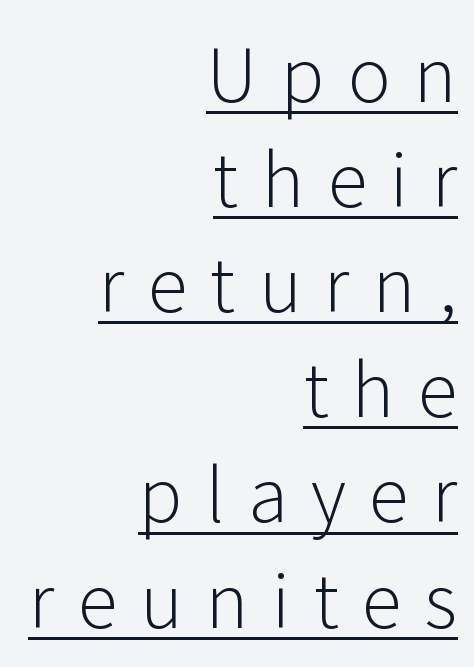
Q: Is the text bold? A: No.
Q: Is the text italic (slanted)? A: No, it is upright.
Q: Is the typeface a serif or a sans-serif typeface? A: Sans-serif.
Q: Is the text underlined? A: Yes.
Q: How is the paragraph aligned? A: Right-aligned.
Q: Is the spacing between letters normal or unusually wide? A: Unusually wide.
Q: Is the spacing between lines tight, normal or loose? A: Normal.
Q: Width (condensed, normal, or wide)? A: Normal.
Q: Stroke contrast? A: Low.
Q: x-height? A: Medium.
Q: Monospaced? A: No.
